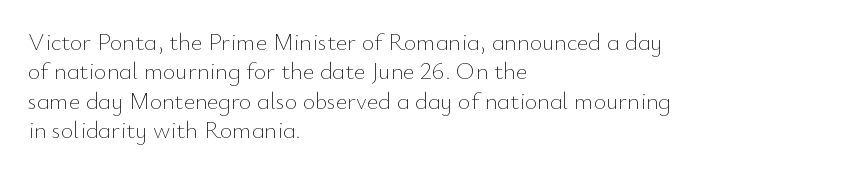
The image shows 24 px text type, upright; set left-aligned, line spacing 1.22x, normal letter spacing, not underlined.
